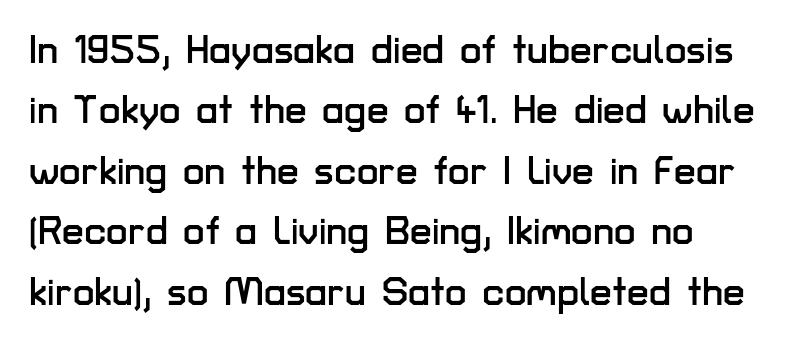
{"serif": "no", "italic": "no", "width": "normal", "stroke_contrast": "low", "x_height": "medium", "monospaced": "no", "underline": "no", "align": "left", "line_spacing": "normal", "line_spacing_ratio": 1.55, "letter_spacing": "normal", "letter_spacing_em": 0.0, "glyph_px": 39}
